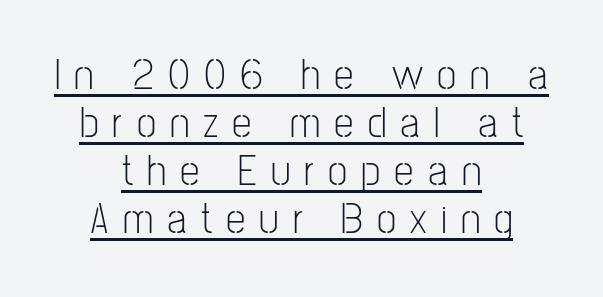
The image shows 44 px light, condensed sans-serif type, upright; set centered, tight line spacing (1.09x), unusually wide letter spacing (+0.32 em), underlined; low stroke contrast and a medium x-height.
